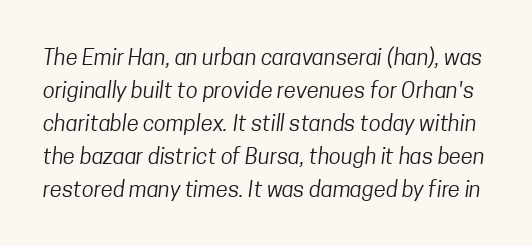
On a weight scale, this lands at 450 or below. Each word holds together tightly as a unit, with standard inter-letter gaps. The lines sit at an ordinary, default distance from one another. Has an underline been added? It has not.
